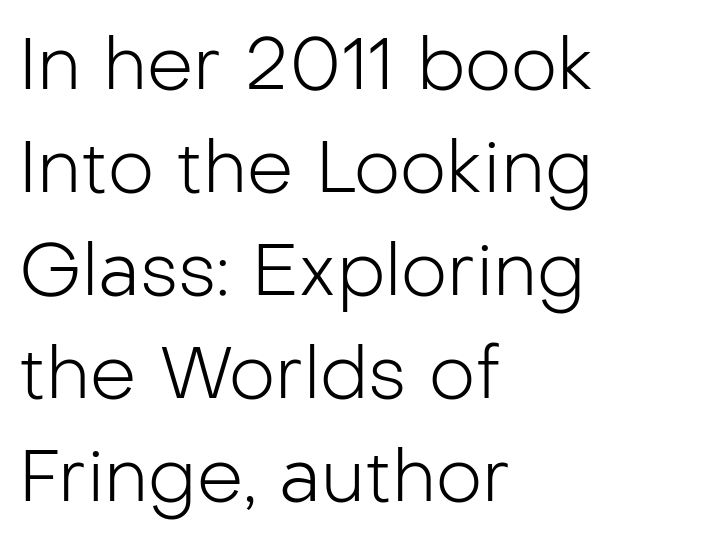
Each letter keeps its own natural width here, so spacing adapts to shape. The type sits square on the baseline with zero lean. Regarding leading, the lines here are spaced in the standard way. The space beneath each line is pristine and unruled. Is this a sans? Yes — the strokes have no serifs.
